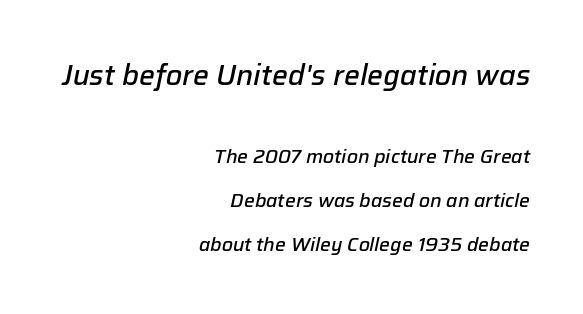
The image shows 28 px semibold type, italic (leaning right); set right-aligned, loose line spacing (2.33x), normal letter spacing, not underlined; the first (top) block is 1.47x larger; low stroke contrast and a medium x-height.
